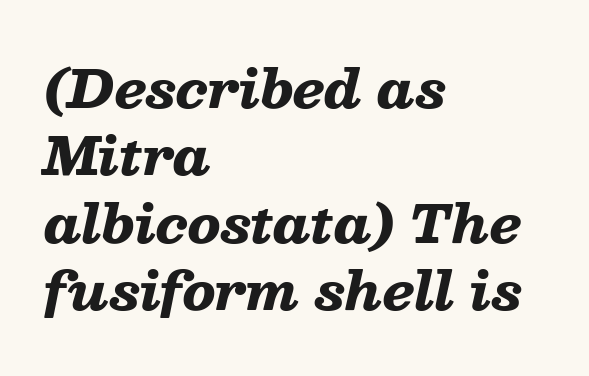
How are the letters spaced? Ordinarily, with no added tracking. Quick note: italic. Horizontal bands of white between lines are of average thickness. Heavy-handed strokes throughout: this text is bold.
